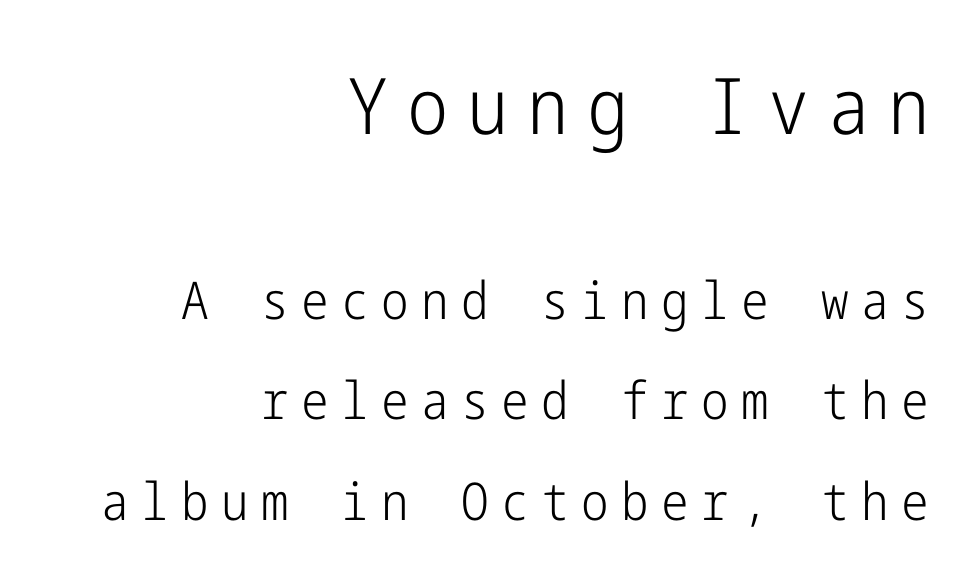
{"serif": "no", "italic": "no", "bold": "no", "weight": "light", "width": "condensed", "stroke_contrast": "low", "x_height": "medium", "underline": "no", "align": "right", "line_spacing": "loose", "line_spacing_ratio": 1.93, "letter_spacing": "wide", "letter_spacing_em": 0.24, "larger_block": "first", "size_ratio": 1.5, "glyph_px": 78}
